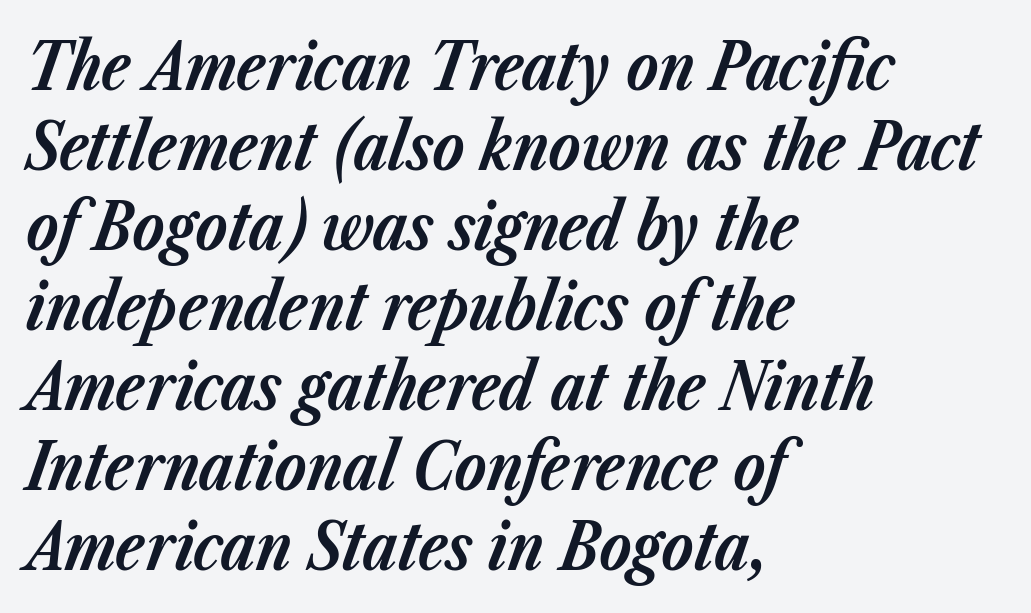
The image shows 65 px bold type, italic (leaning right); set left-aligned, line spacing 1.23x, normal letter spacing, not underlined; low stroke contrast and a medium x-height.
